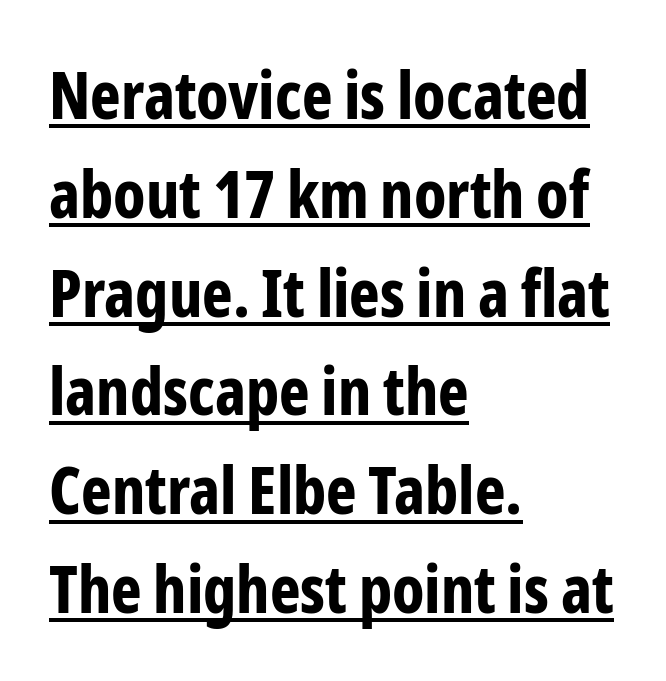
{"serif": "no", "italic": "no", "bold": "yes", "weight": "bold", "width": "condensed", "stroke_contrast": "low", "x_height": "medium", "monospaced": "no", "underline": "yes", "align": "left", "line_spacing": "normal", "line_spacing_ratio": 1.52, "letter_spacing": "normal", "letter_spacing_em": 0.0, "glyph_px": 65}
